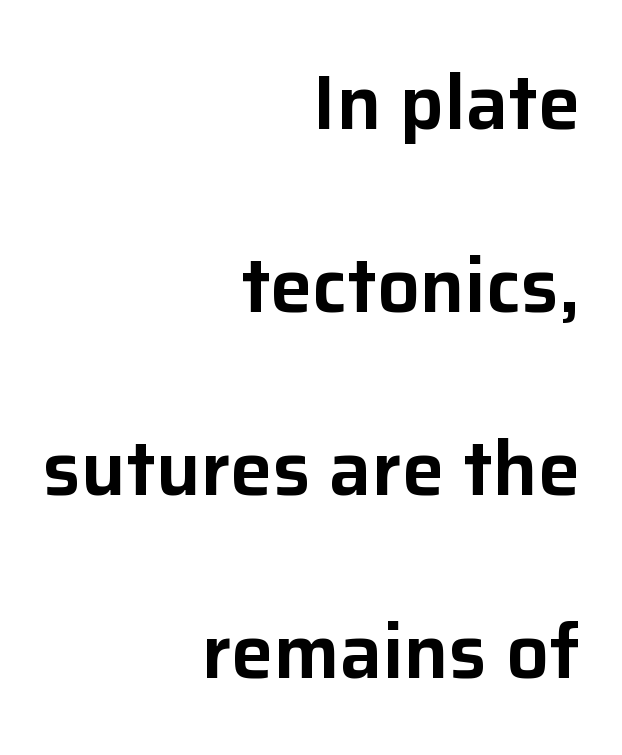
Q: Is the text italic (slanted)? A: No, it is upright.
Q: Is the typeface a serif or a sans-serif typeface? A: Sans-serif.
Q: Is the text underlined? A: No.
Q: How is the paragraph aligned? A: Right-aligned.
Q: Is the spacing between letters normal or unusually wide? A: Normal.
Q: Is the spacing between lines tight, normal or loose? A: Loose.
Q: Width (condensed, normal, or wide)? A: Normal.
Q: Stroke contrast? A: Low.
Q: x-height? A: Medium.
Q: Monospaced? A: No.
